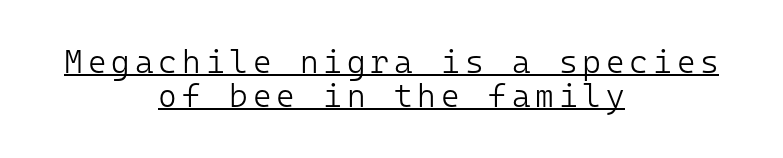
Q: Is the text bold? A: No.
Q: Is the text italic (slanted)? A: No, it is upright.
Q: Is the typeface a serif or a sans-serif typeface? A: Sans-serif.
Q: Is the text underlined? A: Yes.
Q: How is the paragraph aligned? A: Centered.
Q: Is the spacing between lines tight, normal or loose? A: Tight.
Q: Width (condensed, normal, or wide)? A: Normal.
Q: Stroke contrast? A: Low.
Q: x-height? A: Medium.
Q: Monospaced? A: Yes.
